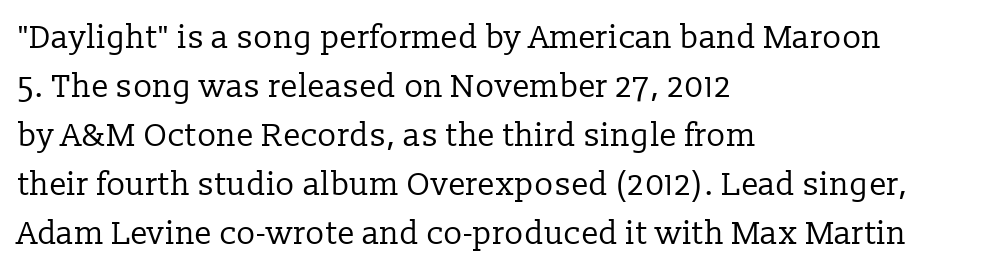
You can tell from the footed stems that serif type was used. Teacher's note: observe the even left margin — that is flush-left alignment. The strokes carry an ordinary text weight at most. What's the leading like? Ordinary, nothing unusual. Type without underlining. Vertical strokes here are truly vertical.
